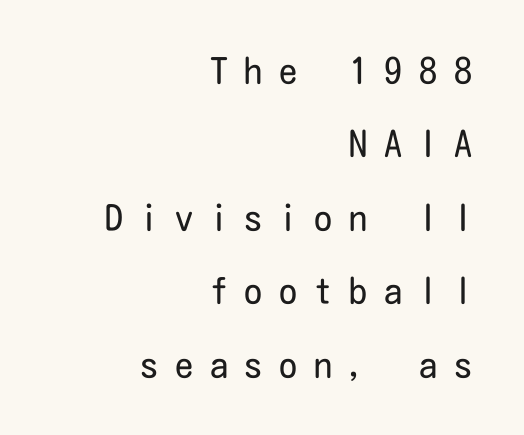
Q: Is the text bold? A: No.
Q: Is the text italic (slanted)? A: No, it is upright.
Q: Is the typeface a serif or a sans-serif typeface? A: Sans-serif.
Q: Is the text underlined? A: No.
Q: How is the paragraph aligned? A: Right-aligned.
Q: Is the spacing between letters normal or unusually wide? A: Unusually wide.
Q: Is the spacing between lines tight, normal or loose? A: Loose.
Q: Width (condensed, normal, or wide)? A: Condensed.
Q: Stroke contrast? A: Low.
Q: x-height? A: Medium.
